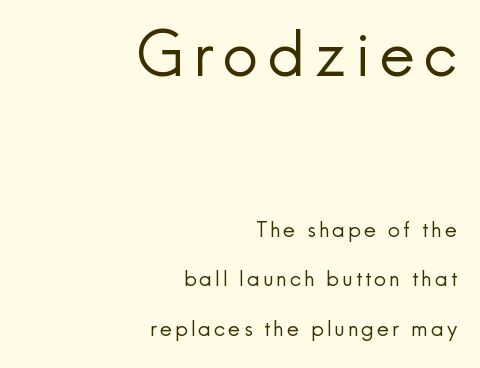
The image shows 62 px regular-weight sans-serif type, upright; set right-aligned, loose line spacing (2.36x), not underlined; the first (top) block is 2.95x larger; a small x-height.
